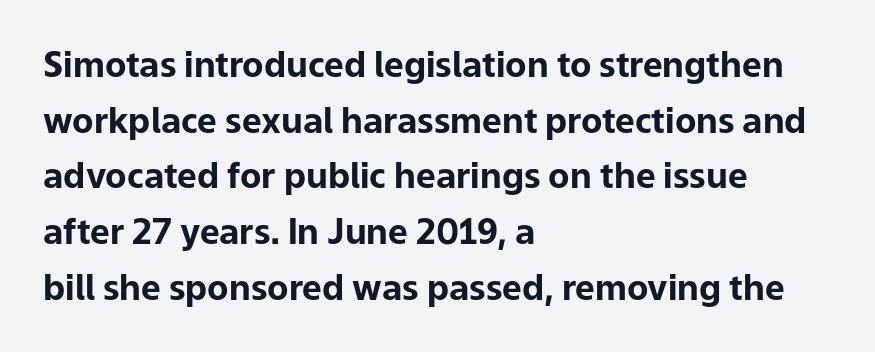
This sample has the flowing, uneven cadence of proportional lettering. The strokes are fattened all the way to bold. Here the glyphs are tracked normally, forming tight word shapes. Just letters on the line, the space beneath them empty. Regarding leading, the lines here are spaced in the standard way.
